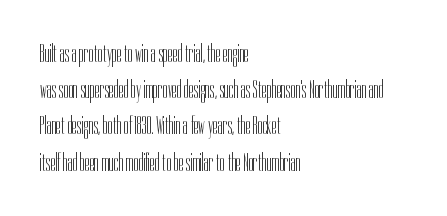
{"italic": "no", "bold": "no", "underline": "no", "align": "left", "line_spacing": "normal", "line_spacing_ratio": 1.45, "letter_spacing": "normal", "letter_spacing_em": 0.0, "glyph_px": 25}
